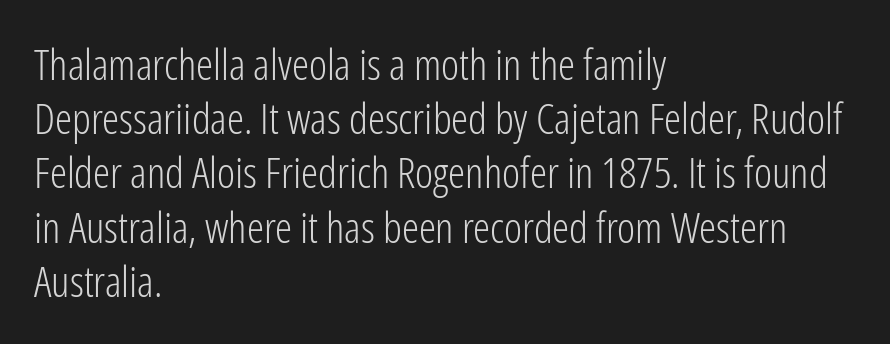
{"serif": "no", "italic": "no", "bold": "no", "weight": "light", "width": "condensed", "stroke_contrast": "low", "x_height": "medium", "monospaced": "no", "underline": "no", "align": "left", "line_spacing": "normal", "line_spacing_ratio": 1.26, "letter_spacing": "normal", "letter_spacing_em": 0.0, "glyph_px": 43}
